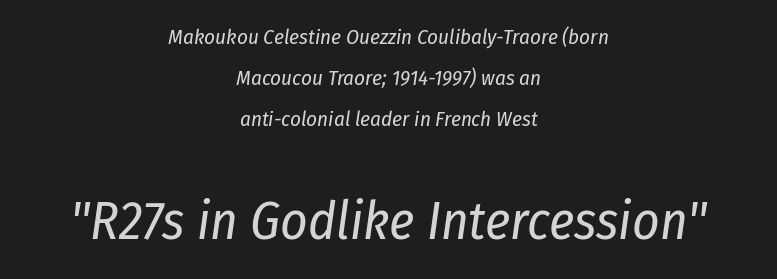
Q: Is the text bold? A: No.
Q: Is the text italic (slanted)? A: Yes, it leans right by about 8 degrees.
Q: Is the text underlined? A: No.
Q: How is the paragraph aligned? A: Centered.
Q: Is the spacing between letters normal or unusually wide? A: Normal.
Q: Is the spacing between lines tight, normal or loose? A: Loose.
Q: Which block of text is set in a larger size, the first (top) or the second (bottom)? A: The second (bottom) one.
Q: Width (condensed, normal, or wide)? A: Condensed.
Q: Stroke contrast? A: Low.
Q: x-height? A: Medium.
Q: Monospaced? A: No.
